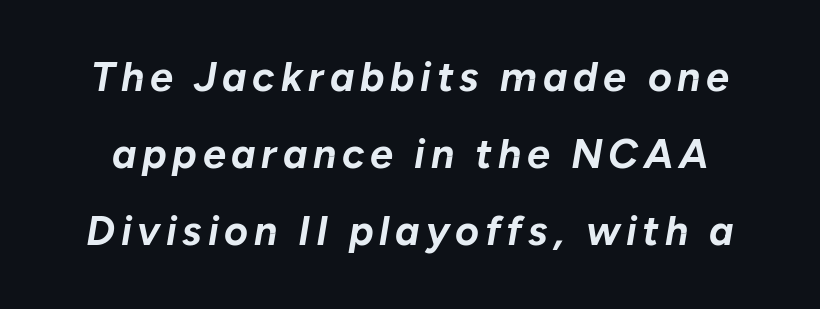
The image shows 41 px bold type, italic (leaning right); set line spacing 1.88x, not underlined; low stroke contrast and a medium x-height.
